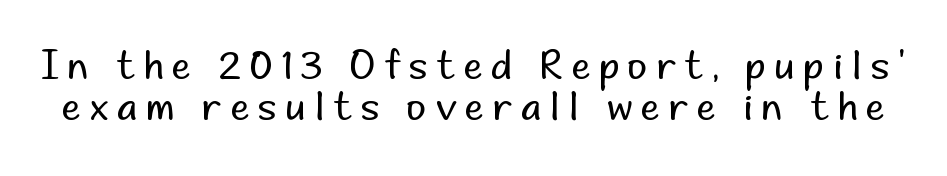
{"serif": "no", "italic": "no", "bold": "no", "weight": "regular", "width": "normal", "stroke_contrast": "low", "x_height": "small", "monospaced": "no", "underline": "no", "line_spacing": "tight", "line_spacing_ratio": 1.07, "letter_spacing": "wide", "letter_spacing_em": 0.24, "glyph_px": 38}
